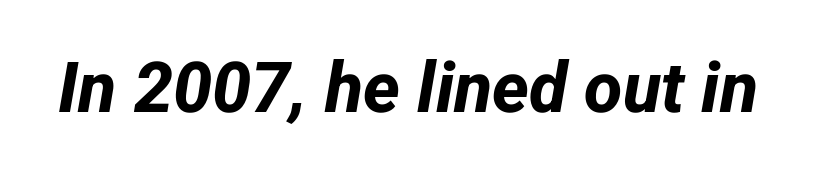
Q: Is the text bold? A: Yes.
Q: Is the typeface a serif or a sans-serif typeface? A: Sans-serif.
Q: Is the text underlined? A: No.
Q: Is the spacing between letters normal or unusually wide? A: Normal.
Q: Width (condensed, normal, or wide)? A: Normal.
Q: Stroke contrast? A: Low.
Q: x-height? A: Medium.
Q: Monospaced? A: No.
